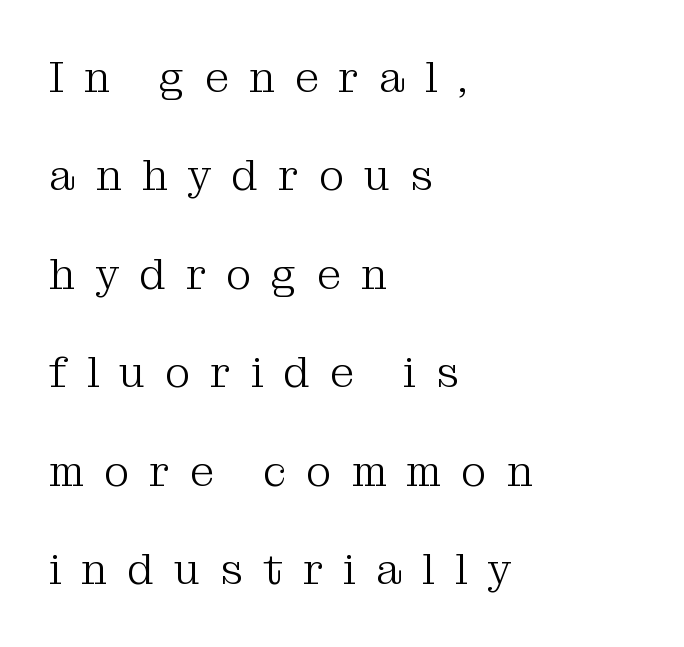
Q: Is the text bold? A: No.
Q: Is the text italic (slanted)? A: No, it is upright.
Q: Is the typeface a serif or a sans-serif typeface? A: Serif.
Q: Is the text underlined? A: No.
Q: How is the paragraph aligned? A: Left-aligned.
Q: Is the spacing between letters normal or unusually wide? A: Unusually wide.
Q: Is the spacing between lines tight, normal or loose? A: Loose.
Q: Width (condensed, normal, or wide)? A: Normal.
Q: Stroke contrast? A: Medium.
Q: x-height? A: Medium.
Q: Monospaced? A: No.
